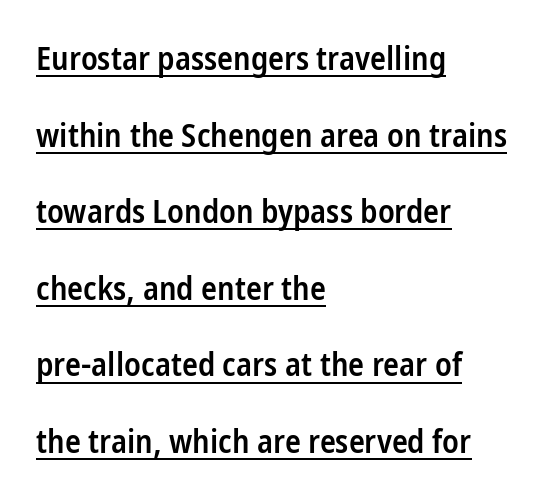
Q: Is the text bold? A: Semi-bold.
Q: Is the text italic (slanted)? A: No, it is upright.
Q: Is the typeface a serif or a sans-serif typeface? A: Sans-serif.
Q: Is the text underlined? A: Yes.
Q: How is the paragraph aligned? A: Left-aligned.
Q: Is the spacing between letters normal or unusually wide? A: Normal.
Q: Is the spacing between lines tight, normal or loose? A: Loose.
Q: Width (condensed, normal, or wide)? A: Condensed.
Q: Stroke contrast? A: Low.
Q: x-height? A: Medium.
Q: Monospaced? A: No.
